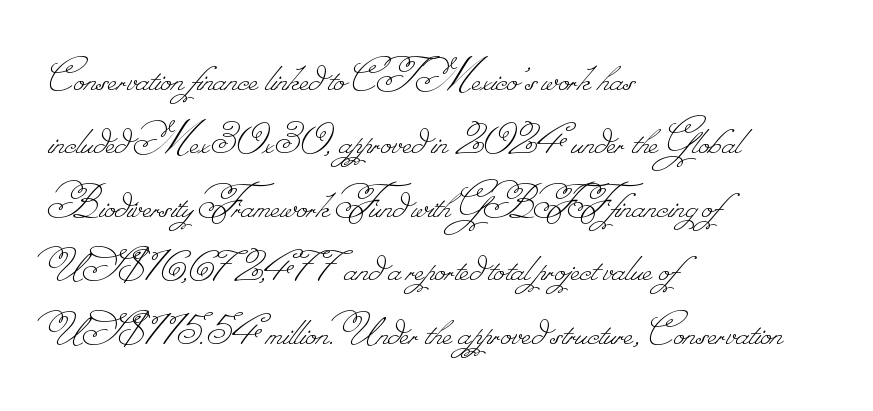
Q: Is the text bold? A: No.
Q: Is the text underlined? A: No.
Q: How is the paragraph aligned? A: Left-aligned.
Q: Is the spacing between letters normal or unusually wide? A: Normal.
Q: Is the spacing between lines tight, normal or loose? A: Normal.
Q: Width (condensed, normal, or wide)? A: Normal.
Q: Stroke contrast? A: Low.
Q: Monospaced? A: No.
